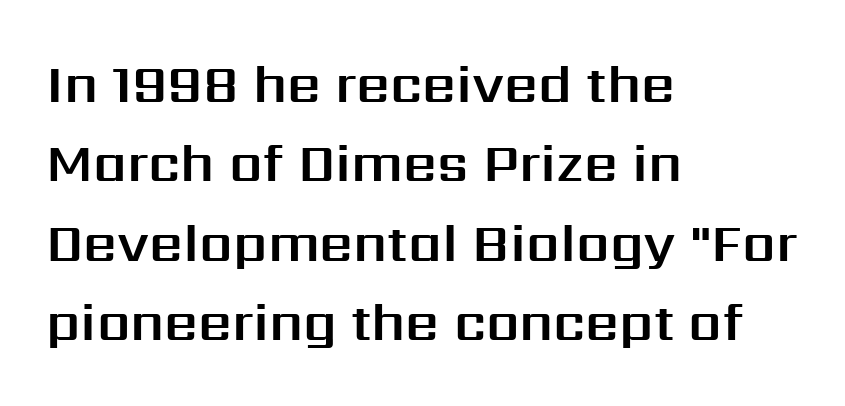
Does the type have serifs? No, each stem ends abruptly. Upright lettering throughout. Each letter keeps its own natural width here, so spacing adapts to shape. The specimen omits any rule beneath the text block's lines.
